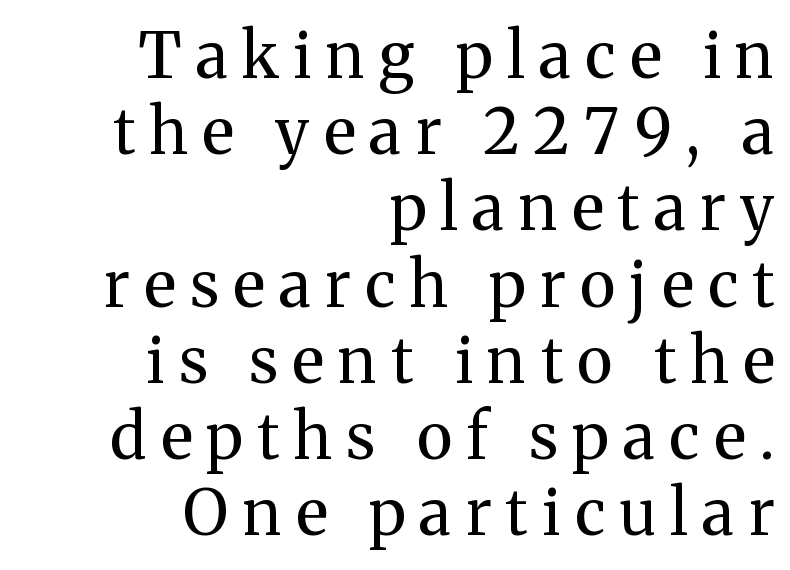
{"serif": "yes", "italic": "no", "bold": "no", "weight": "regular", "width": "normal", "stroke_contrast": "medium", "x_height": "medium", "monospaced": "no", "underline": "no", "align": "right", "line_spacing_ratio": 1.21, "letter_spacing": "wide", "letter_spacing_em": 0.23, "glyph_px": 63}
